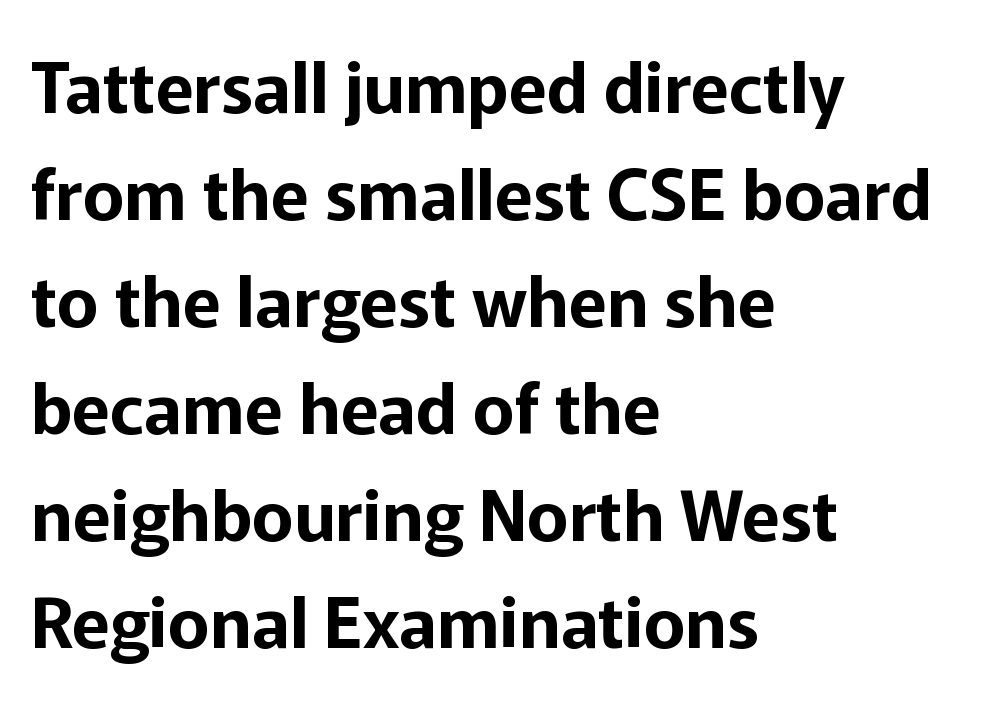
Horizontally, the lines are justified to the leading edge only. Clear beneath every line of the passage. Italic? Not at all — the glyphs are vertical. What's the leading like? Ordinary, nothing unusual. Characters follow at the spacing the type designer built in. The typeface chosen for these lines omits serifs.
